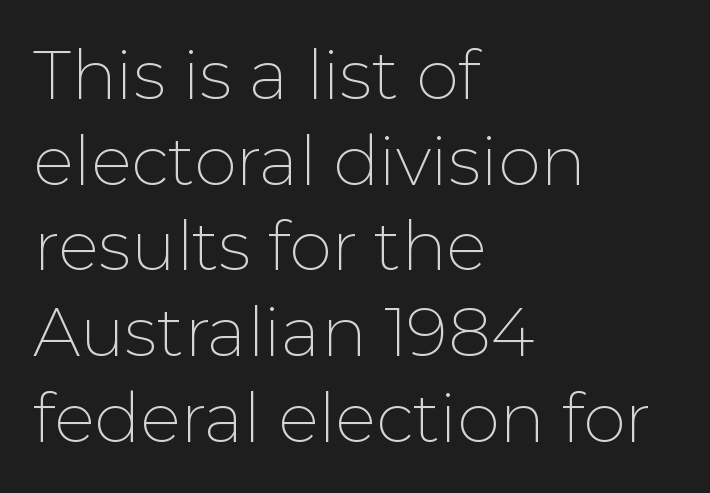
The letters carry no serifs — their stems end cleanly without finishing strokes. Characters remain perfectly vertical along every line. Here the designer chose a conventional face with non-uniform glyph widths. Reading down the block, your eye returns to a fixed left position each line.
